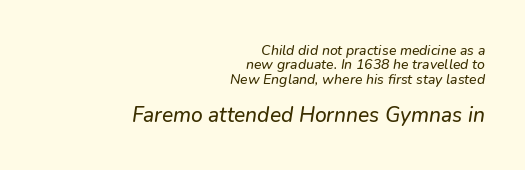
The image shows 21 px text type, italic (leaning right); set right-aligned, tight line spacing (1.02x), normal letter spacing, not underlined; the second (bottom) block is 1.5x larger.
